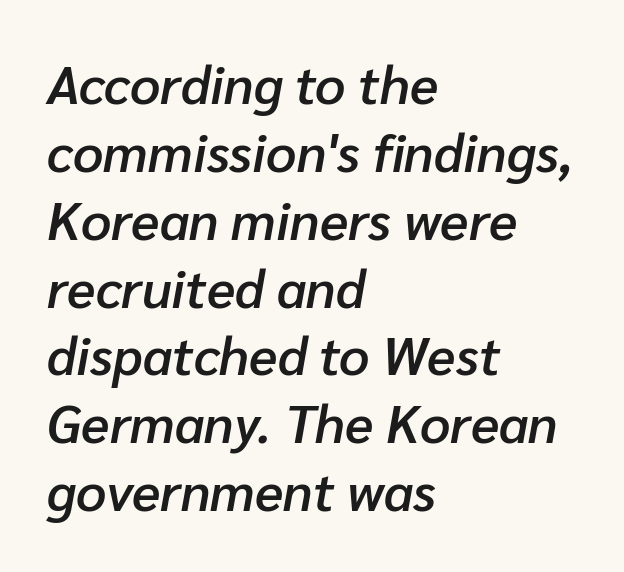
The image shows 53 px semibold type, italic (leaning right); set left-aligned, normal line spacing (1.28x), normal letter spacing, not underlined; low stroke contrast and a medium x-height.
